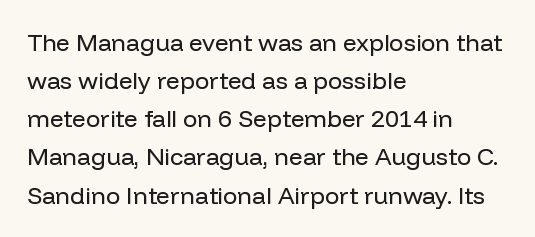
The image shows 24 px text type, upright; set left-aligned, normal line spacing (1.59x), normal letter spacing, not underlined.
